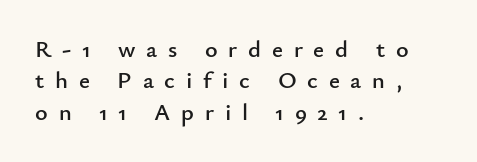
{"italic": "no", "underline": "no", "align": "left", "line_spacing": "normal", "line_spacing_ratio": 1.31, "letter_spacing": "wide", "letter_spacing_em": 0.45, "glyph_px": 24}
